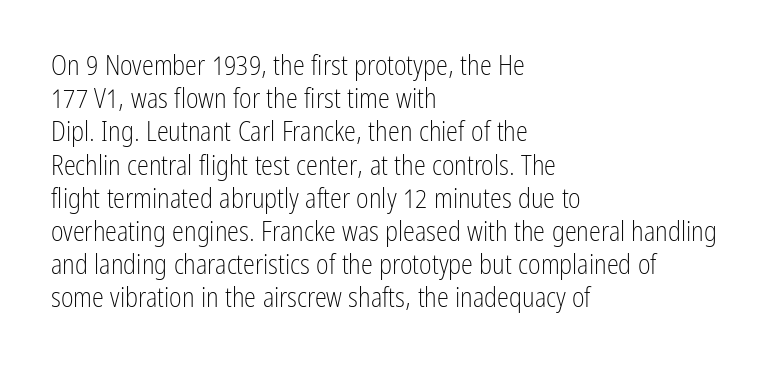
{"italic": "no", "bold": "no", "underline": "no", "align": "left", "line_spacing_ratio": 1.23, "letter_spacing": "normal", "letter_spacing_em": 0.0, "glyph_px": 27}
